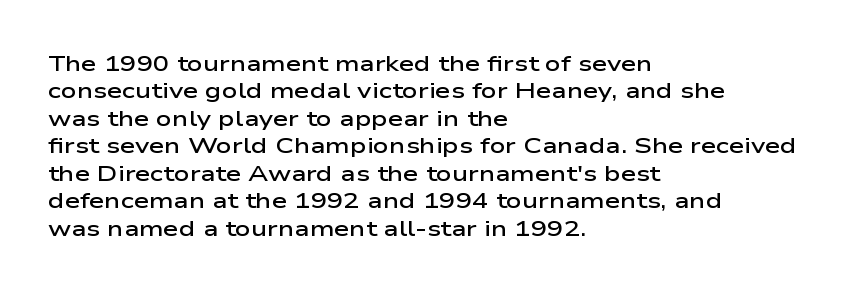
Q: Is the text bold? A: Semi-bold.
Q: Is the text italic (slanted)? A: No, it is upright.
Q: Is the text underlined? A: No.
Q: How is the paragraph aligned? A: Left-aligned.
Q: Is the spacing between letters normal or unusually wide? A: Normal.
Q: Is the spacing between lines tight, normal or loose? A: Normal.
